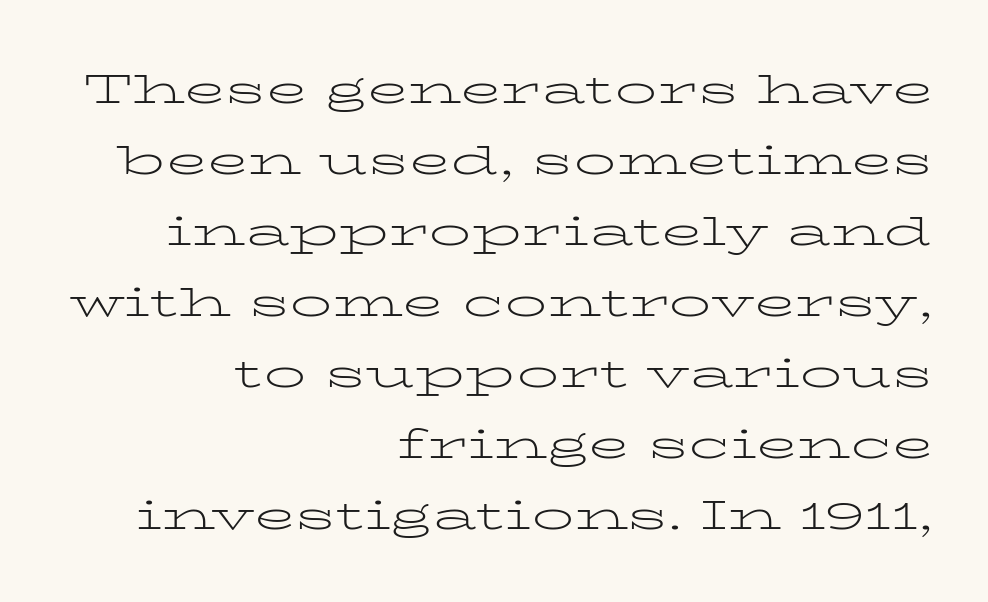
Decoration check: the copy has no underline. The horizontal fit of the characters is conventional and even. Note: serifs present on the glyphs. The lettering holds an erect, upright posture throughout.
